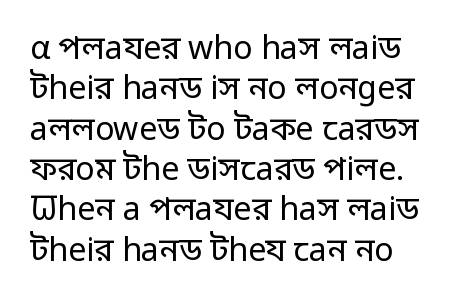
The image shows 32 px regular-weight sans-serif type, upright; set left-aligned, normal line spacing (1.26x), normal letter spacing, not underlined; low stroke contrast and a medium x-height.
